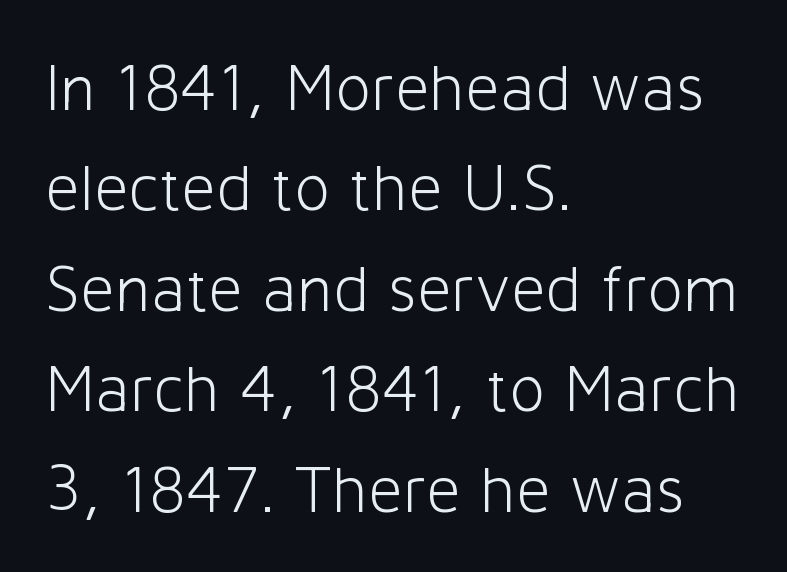
The image shows 67 px light sans-serif type, upright; set left-aligned, normal line spacing (1.5x), normal letter spacing, not underlined; low stroke contrast and a medium x-height.
